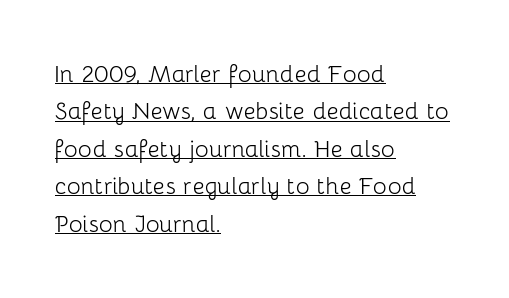
{"serif": "no", "italic": "no", "bold": "no", "weight": "light", "width": "normal", "stroke_contrast": "low", "x_height": "medium", "monospaced": "no", "underline": "yes", "align": "left", "line_spacing": "normal", "line_spacing_ratio": 1.29, "letter_spacing": "normal", "letter_spacing_em": 0.0, "glyph_px": 29}
